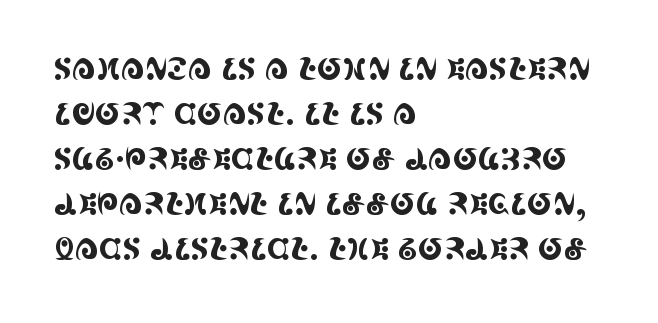
No extra tracking has been applied to these lines. Posture: straight, roman, zero tilt. Proportional: the letters do not fall into vertical columns. The rows are spaced the way most documents space them. A classic flush-left, rag-right setting is used for this passage. The space beneath each line is pristine and unruled.
